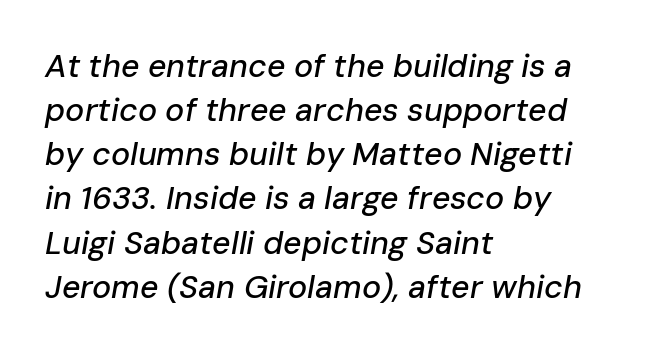
The image shows 32 px text type, italic (leaning right); set left-aligned, normal line spacing (1.38x), normal letter spacing, not underlined; low stroke contrast and a medium x-height.
